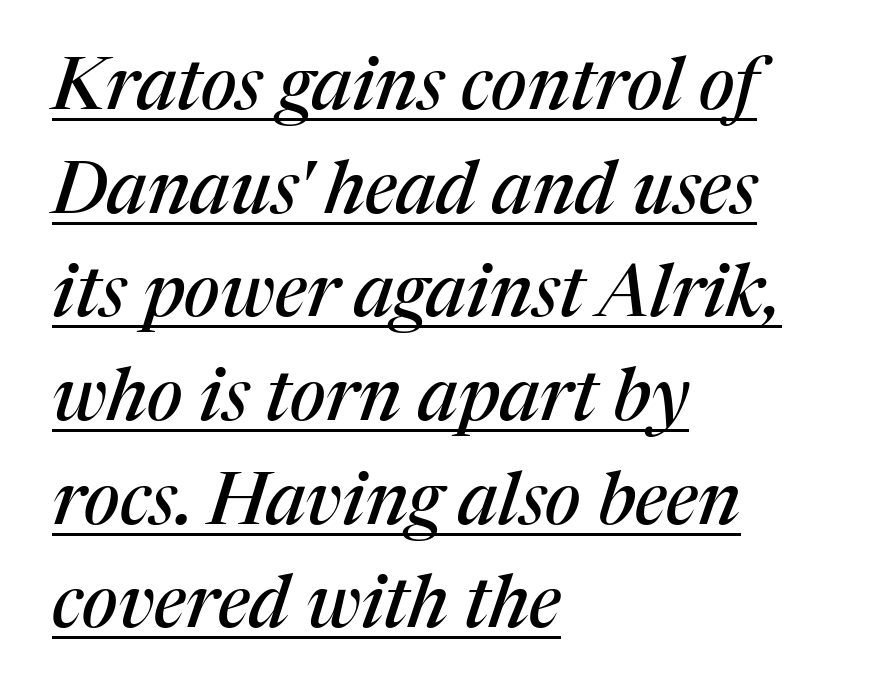
Q: Is the text italic (slanted)? A: Yes, it leans right by about 17 degrees.
Q: Is the typeface a serif or a sans-serif typeface? A: Serif.
Q: Is the text underlined? A: Yes.
Q: How is the paragraph aligned? A: Left-aligned.
Q: Is the spacing between letters normal or unusually wide? A: Normal.
Q: Is the spacing between lines tight, normal or loose? A: Normal.
Q: Width (condensed, normal, or wide)? A: Normal.
Q: Stroke contrast? A: Medium.
Q: x-height? A: Medium.
Q: Monospaced? A: No.
